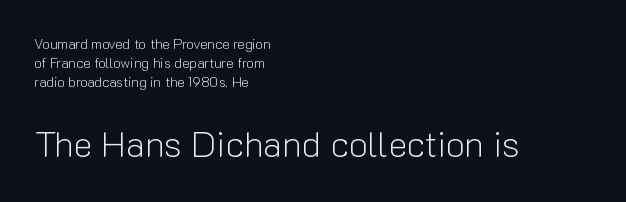
Summary of weight: not heavy and not bold. Casual observation: everything's shoved over to the left. This rendering features lettering with no underline. Leading matches the norm, producing a regular column. Observe the ordinary spacing: letters are neighbours, not strangers. Quick note: not italic, upright.
